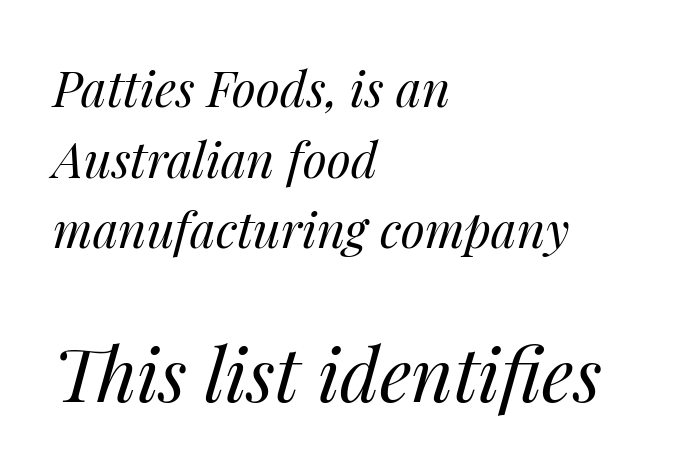
Style check: oblique. A classic flush-left, rag-right setting is used for this passage. Leading matches the norm, producing a regular column. Honestly, there is no underline to notice here at all. Here the second block reads like a headline and the first like body copy.
